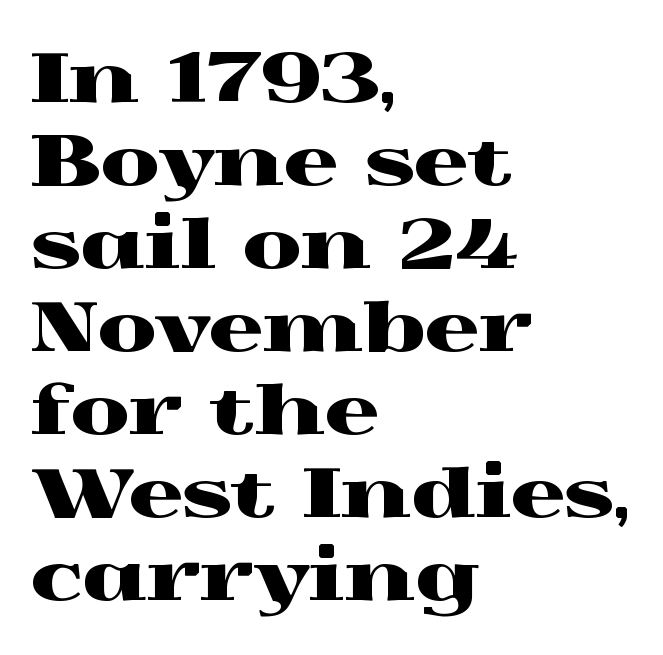
The image shows 68 px wide serif type, upright; set left-aligned, line spacing 1.22x, normal letter spacing, not underlined; a medium x-height.
